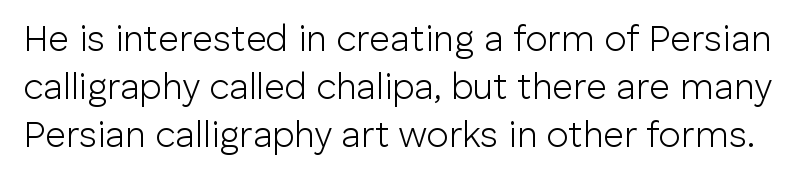
A typesetter would call this proportional, since set widths differ per character. You can tell it's not italic because the verticals are truly vertical. Is this a sans? Yes — the strokes have no serifs. Notice how descenders clear the ascenders below comfortably — that's standard leading. Type without underlining. Does extra space separate the letters? No, they use regular spacing.
